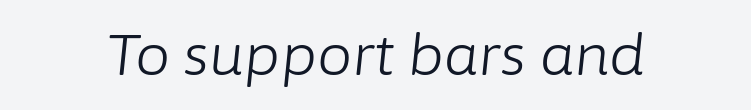
Q: Is the text bold? A: No.
Q: Is the text italic (slanted)? A: Yes, it leans right by about 6 degrees.
Q: Is the text underlined? A: No.
Q: Is the spacing between letters normal or unusually wide? A: Normal.
Q: Width (condensed, normal, or wide)? A: Normal.
Q: Stroke contrast? A: Low.
Q: x-height? A: Medium.
Q: Monospaced? A: No.
